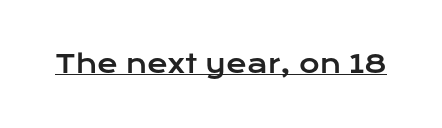
Q: Is the text italic (slanted)? A: No, it is upright.
Q: Is the text underlined? A: Yes.
Q: Is the spacing between letters normal or unusually wide? A: Normal.
